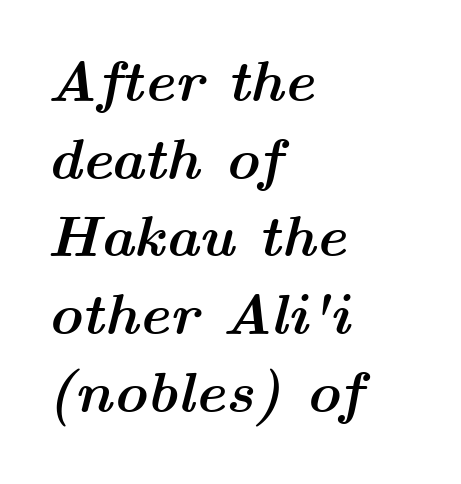
{"italic": "yes", "lean": "right", "slant_degrees": 14, "bold": "yes", "weight": "semibold", "width": "wide", "stroke_contrast": "medium", "x_height": "medium", "monospaced": "no", "underline": "no", "align": "left", "line_spacing": "normal", "line_spacing_ratio": 1.34, "letter_spacing": "normal", "letter_spacing_em": 0.0, "glyph_px": 58}
